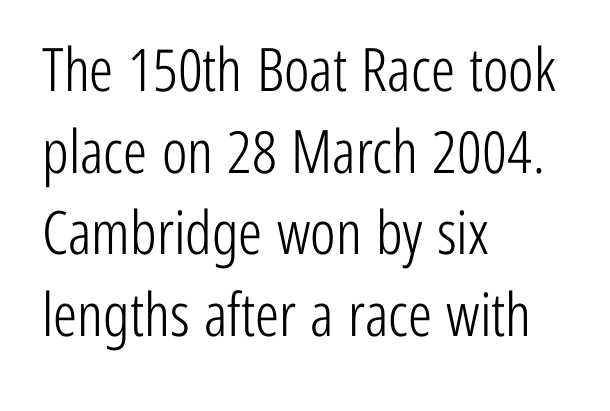
{"serif": "no", "italic": "no", "bold": "no", "weight": "light", "width": "condensed", "stroke_contrast": "low", "x_height": "medium", "monospaced": "no", "underline": "no", "align": "left", "line_spacing": "normal", "line_spacing_ratio": 1.36, "letter_spacing": "normal", "letter_spacing_em": 0.0, "glyph_px": 60}
